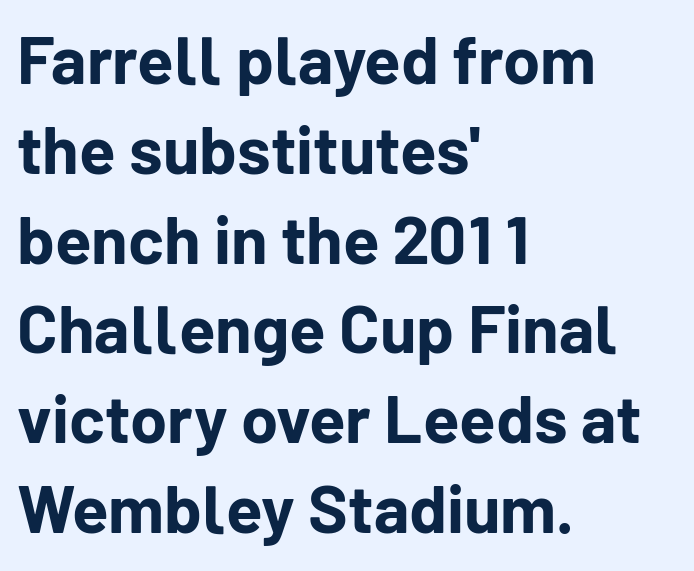
{"serif": "no", "italic": "no", "bold": "yes", "weight": "bold", "width": "normal", "stroke_contrast": "low", "x_height": "medium", "monospaced": "no", "underline": "no", "align": "left", "line_spacing": "normal", "line_spacing_ratio": 1.34, "letter_spacing": "normal", "letter_spacing_em": 0.0, "glyph_px": 67}
